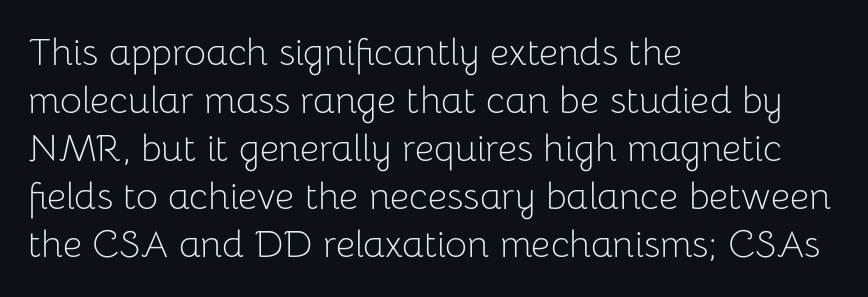
Q: Is the text bold? A: No.
Q: Is the text italic (slanted)? A: No, it is upright.
Q: Is the typeface a serif or a sans-serif typeface? A: Sans-serif.
Q: Is the text underlined? A: No.
Q: How is the paragraph aligned? A: Left-aligned.
Q: Is the spacing between letters normal or unusually wide? A: Normal.
Q: Is the spacing between lines tight, normal or loose? A: Normal.
Q: Width (condensed, normal, or wide)? A: Normal.
Q: Stroke contrast? A: Low.
Q: x-height? A: Medium.
Q: Monospaced? A: No.
